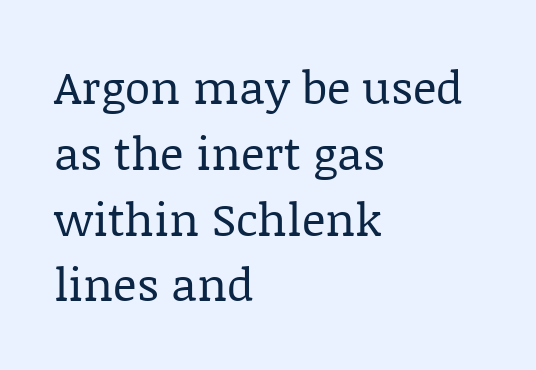
Font category for this specimen: serif. Is there much room between lines? A standard amount, neither cramped nor airy. The strip under each line holds only bare page. A typesetter would call this zero additional tracking. Ascenders rise straight up at ninety degrees.
